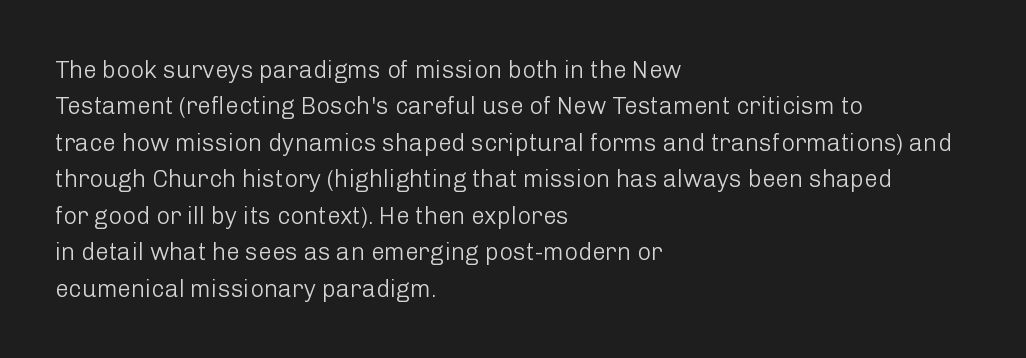
{"italic": "no", "bold": "no", "underline": "no", "align": "left", "line_spacing": "normal", "line_spacing_ratio": 1.52, "letter_spacing": "normal", "letter_spacing_em": 0.0, "glyph_px": 24}
